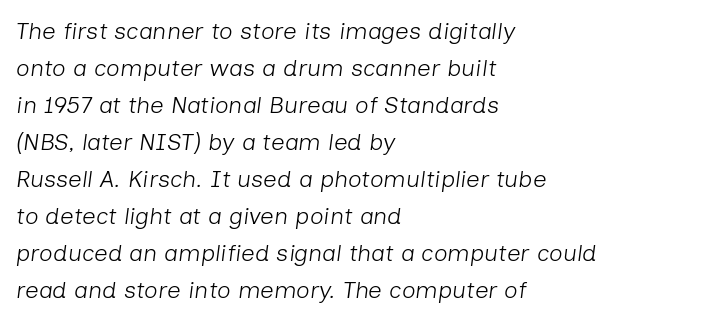
The image shows 24 px text type, italic (leaning right); set left-aligned, normal line spacing (1.54x), normal letter spacing, not underlined.
